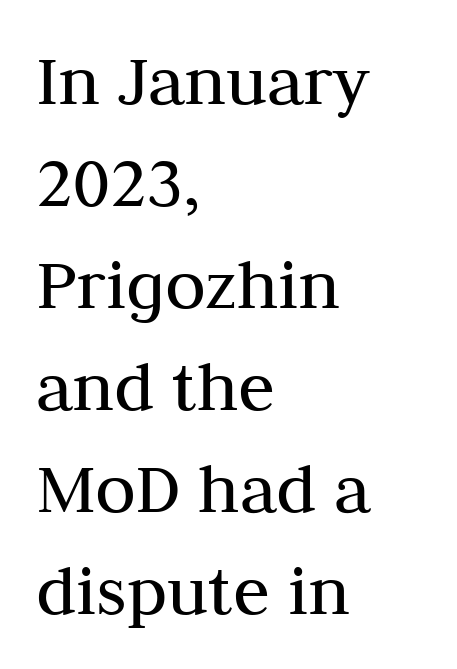
Plain, unruled lines of type. If you drew a line through each stem, it would be perfectly vertical. Letters have the restrained weight of plain body copy at most. Think of a printed novel: that variable character pitch is what you see here. Compared with a centered layout, this one pins lines to the left instead.
